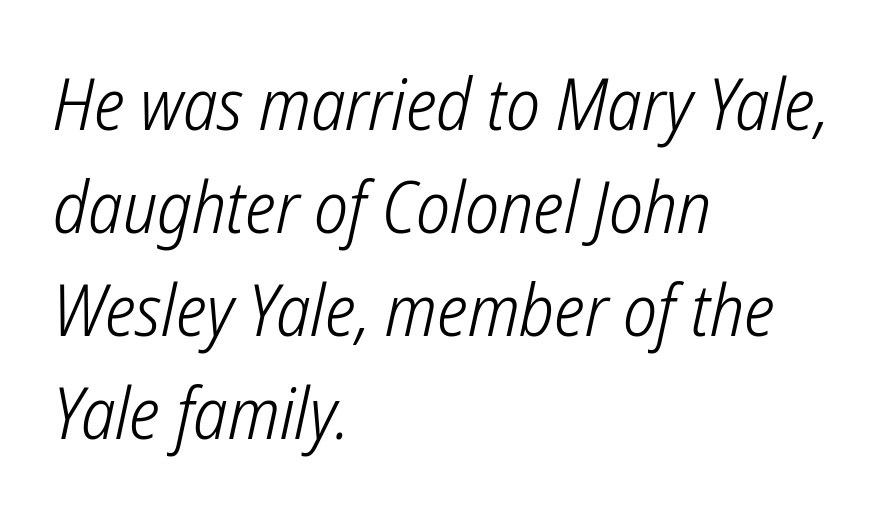
No extra ink here — the face is not bold. Every row of glyphs begins at an identical x-position on the left. The string is rendered with underlining switched off. The typeface chosen for these lines omits serifs. The leading is moderate, giving the passage an even texture. Think of a printed novel: that variable character pitch is what you see here.
